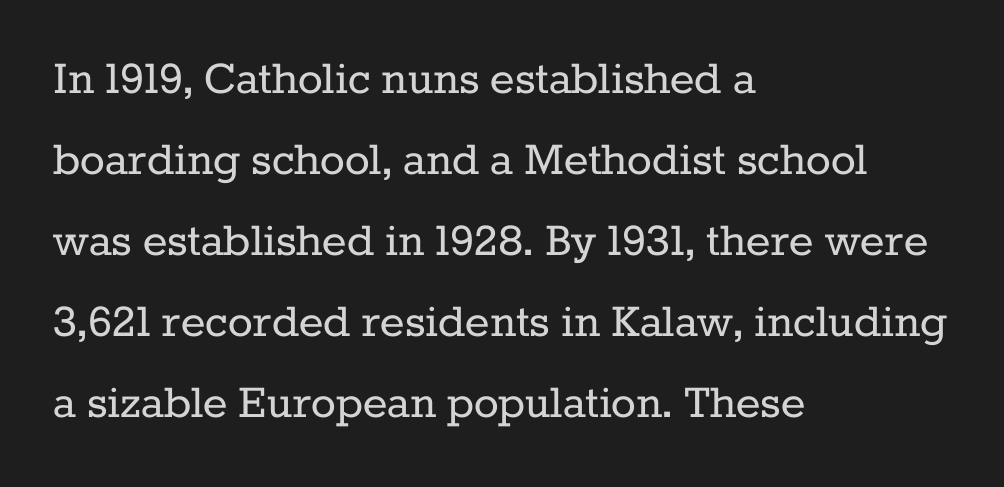
The image shows 52 px regular-weight serif type, upright; set left-aligned, normal line spacing (1.56x), normal letter spacing, not underlined; low stroke contrast and a medium x-height.
